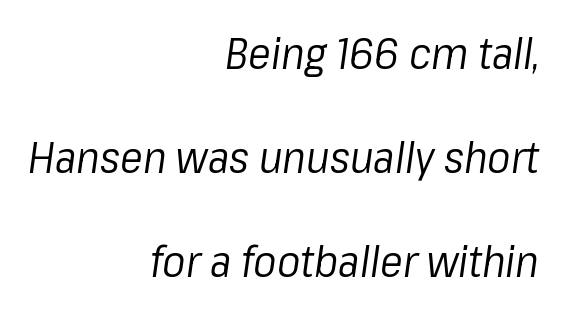
The letters look calm and open, with moderate or lighter stems. A typesetter would call this proportional, since set widths differ per character. This sample uses an oblique cut, with every glyph tilted off the vertical. Is the letter spacing exaggerated? No — it looks like the ordinary default.
